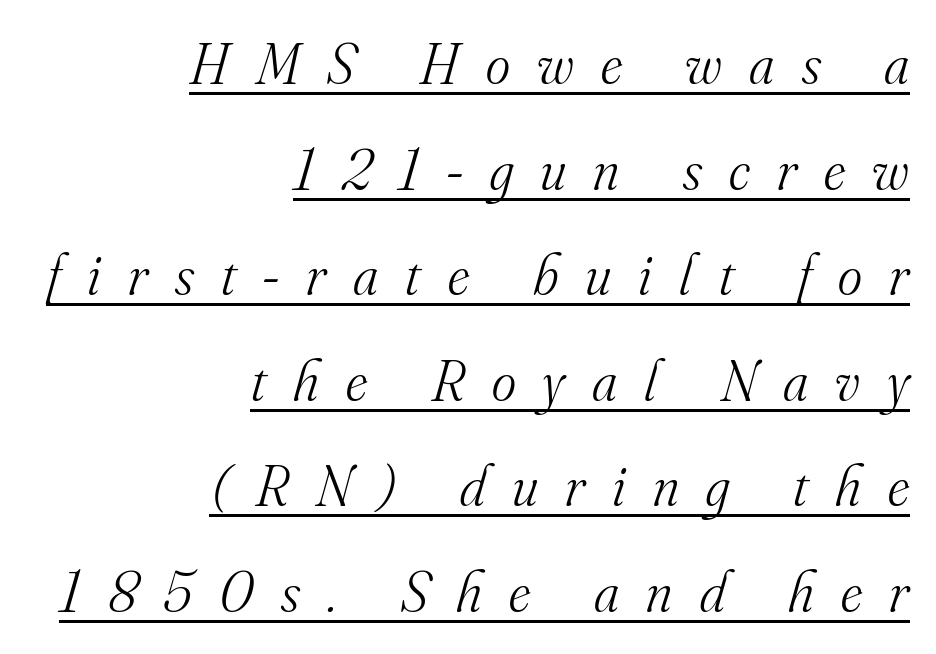
{"serif": "yes", "italic": "yes", "lean": "right", "slant_degrees": 16, "bold": "no", "weight": "light", "width": "normal", "stroke_contrast": "medium", "x_height": "small", "monospaced": "no", "underline": "yes", "align": "right", "line_spacing_ratio": 1.82, "letter_spacing": "wide", "letter_spacing_em": 0.47, "glyph_px": 58}
